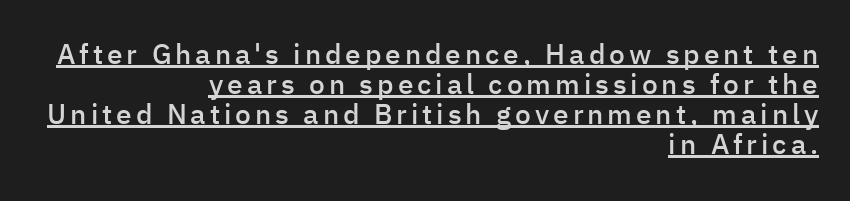
Underlined type. Unlike a traditional serif, this face leaves its strokes unadorned. Quick note: not italic, upright. Typographic density is moderately raised because the face is semibold.
